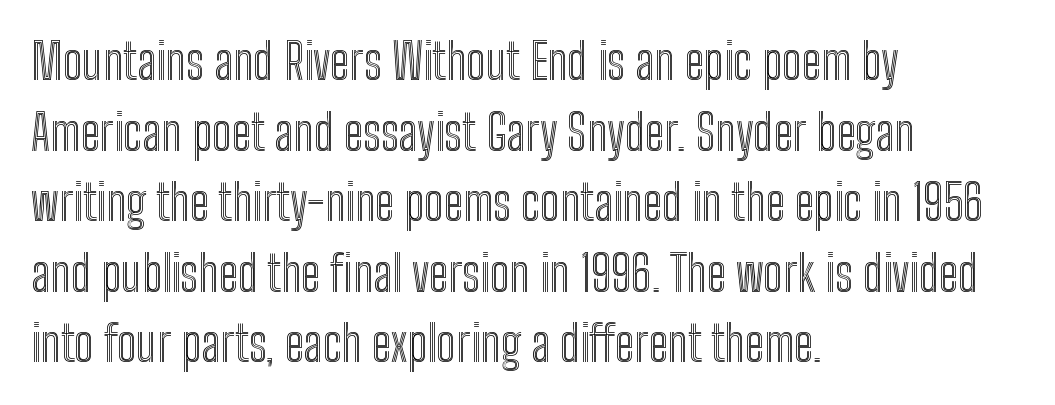
Q: Is the text italic (slanted)? A: No, it is upright.
Q: Is the text underlined? A: No.
Q: How is the paragraph aligned? A: Left-aligned.
Q: Is the spacing between letters normal or unusually wide? A: Normal.
Q: Is the spacing between lines tight, normal or loose? A: Normal.
Q: Width (condensed, normal, or wide)? A: Condensed.
Q: x-height? A: Medium.
Q: Monospaced? A: No.
